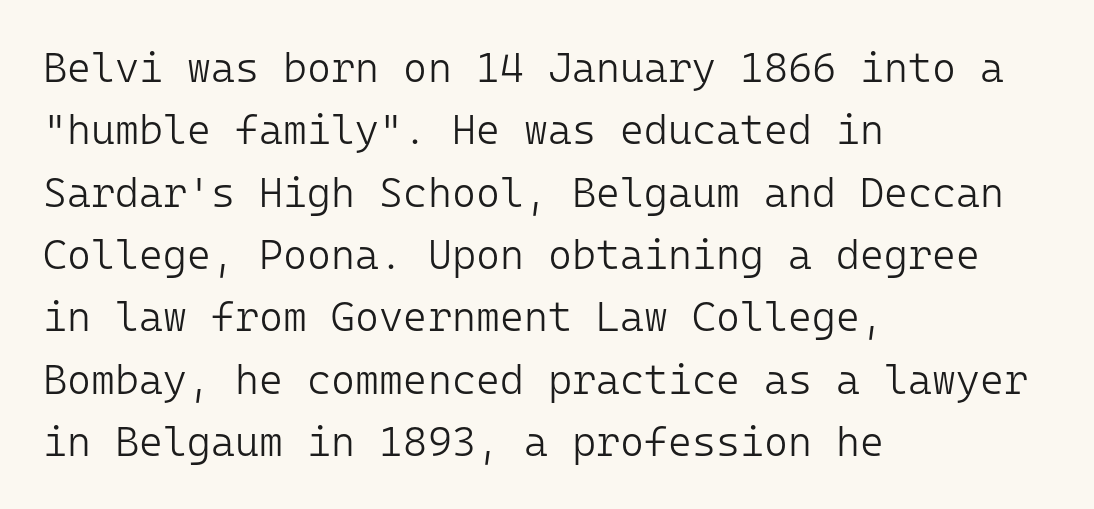
Q: Is the text bold? A: No.
Q: Is the text italic (slanted)? A: No, it is upright.
Q: Is the typeface a serif or a sans-serif typeface? A: Sans-serif.
Q: Is the text underlined? A: No.
Q: How is the paragraph aligned? A: Left-aligned.
Q: Is the spacing between letters normal or unusually wide? A: Normal.
Q: Is the spacing between lines tight, normal or loose? A: Normal.
Q: Width (condensed, normal, or wide)? A: Normal.
Q: Stroke contrast? A: Low.
Q: x-height? A: Medium.
Q: Monospaced? A: Yes.
